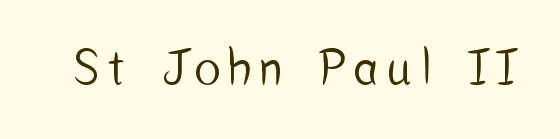
Honestly, there is no underline to notice here at all. Character widths vary here, with narrow letters taking less room than wide ones. Examine the stroke ends and you'll find no serifs. A typesetter would mark this as roman, not italic. How are the letters spaced? Widely, with obvious added tracking.
